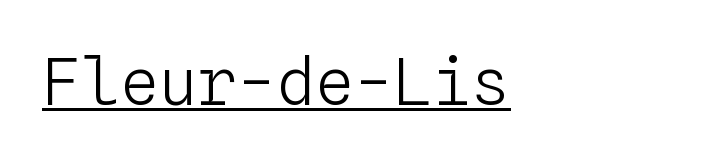
Q: Is the text bold? A: No.
Q: Is the text italic (slanted)? A: No, it is upright.
Q: Is the text underlined? A: Yes.
Q: Is the spacing between letters normal or unusually wide? A: Normal.
Q: Width (condensed, normal, or wide)? A: Normal.
Q: Stroke contrast? A: Low.
Q: x-height? A: Medium.
Q: Monospaced? A: Yes.
